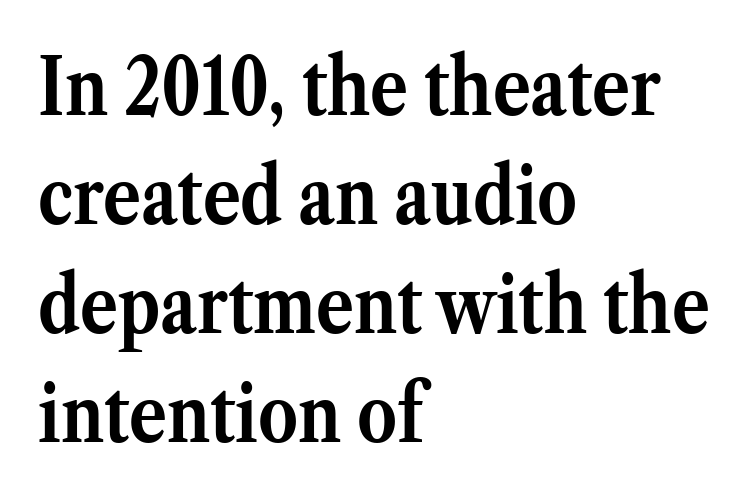
{"serif": "yes", "italic": "no", "bold": "yes", "weight": "semibold", "width": "normal", "stroke_contrast": "medium", "x_height": "medium", "monospaced": "no", "underline": "no", "align": "left", "line_spacing": "normal", "line_spacing_ratio": 1.38, "letter_spacing": "normal", "letter_spacing_em": 0.0, "glyph_px": 79}
